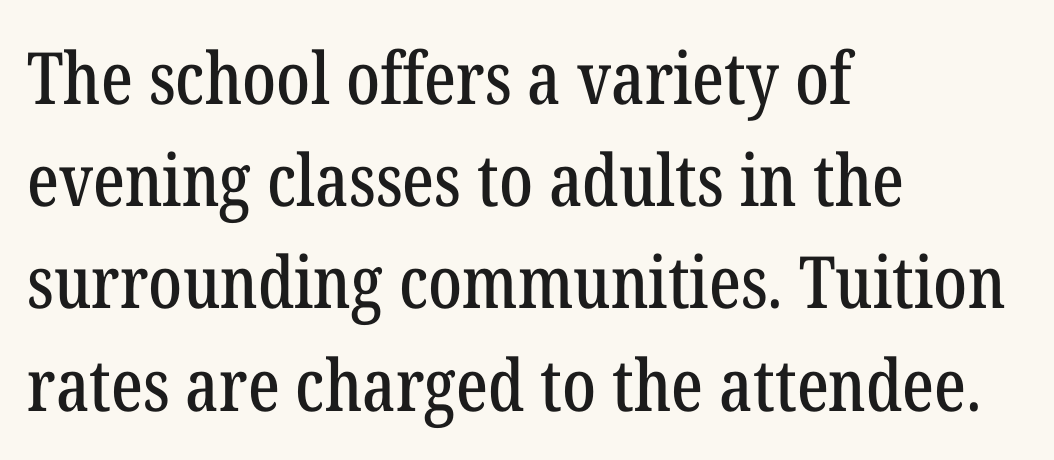
Q: Is the text italic (slanted)? A: No, it is upright.
Q: Is the typeface a serif or a sans-serif typeface? A: Serif.
Q: Is the text underlined? A: No.
Q: How is the paragraph aligned? A: Left-aligned.
Q: Is the spacing between letters normal or unusually wide? A: Normal.
Q: Is the spacing between lines tight, normal or loose? A: Normal.
Q: Width (condensed, normal, or wide)? A: Condensed.
Q: Stroke contrast? A: Low.
Q: x-height? A: Medium.
Q: Monospaced? A: No.
